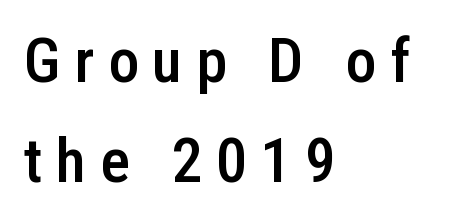
{"serif": "no", "italic": "no", "bold": "semi", "weight": "semibold", "width": "condensed", "stroke_contrast": "low", "x_height": "medium", "monospaced": "no", "underline": "no", "align": "left", "line_spacing": "normal", "line_spacing_ratio": 1.61, "letter_spacing": "wide", "letter_spacing_em": 0.22, "glyph_px": 62}
